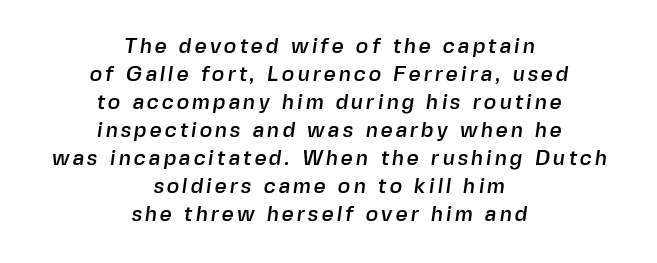
Interline gaps are of average width in this sample. Short and long lines alike share a common midpoint. Type without underlining.
